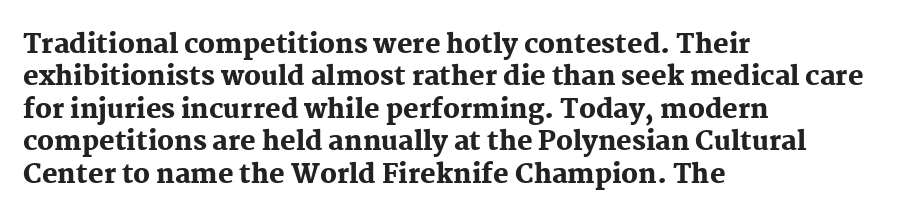
The image shows 26 px bold type, upright; set left-aligned, normal line spacing (1.25x), normal letter spacing, not underlined.
